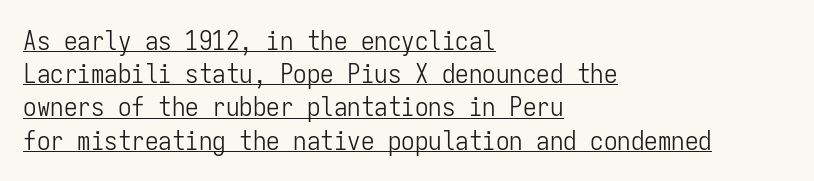
{"italic": "no", "bold": "no", "underline": "yes", "align": "left", "line_spacing_ratio": 1.23, "letter_spacing": "normal", "letter_spacing_em": 0.0, "glyph_px": 27}
